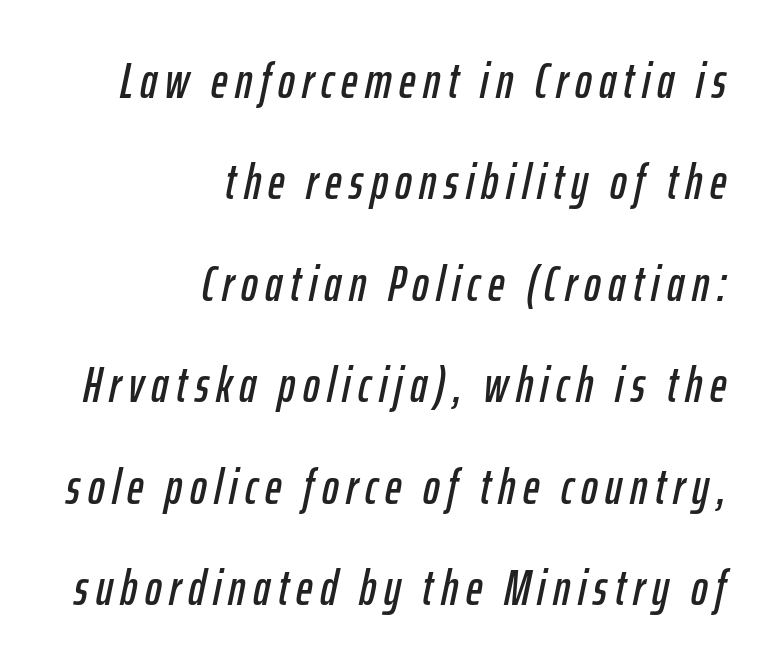
Looks like regular typesetting: each glyph gets only the width it needs. The space beneath each line is pristine and unruled. Line spacing here is loose. The face used here has a pronounced slope to its letters. Line ends are locked; line starts wander.
